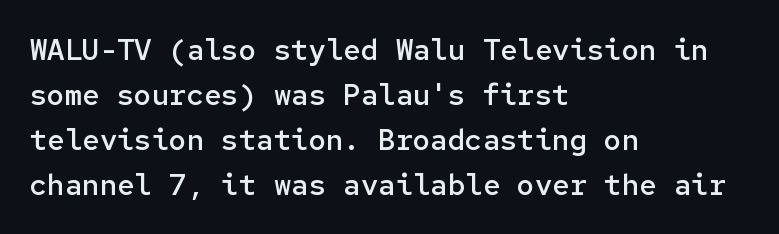
{"serif": "no", "italic": "no", "bold": "semi", "weight": "semibold", "width": "normal", "stroke_contrast": "low", "x_height": "medium", "monospaced": "yes", "underline": "no", "align": "left", "line_spacing": "normal", "line_spacing_ratio": 1.55, "letter_spacing": "normal", "letter_spacing_em": 0.0, "glyph_px": 29}
